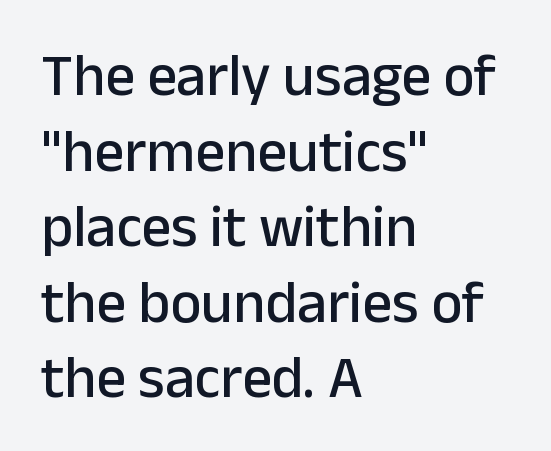
Each letter keeps its own natural width here, so spacing adapts to shape. Vertically, the passage feels balanced, rows spaced as you'd expect. Ordinary non-slanted type is in use. Rule under the text: the space is simply empty. The ragged edge is on the right, which tells us the setting is flush left. There is no visible air inserted between adjacent glyphs.
